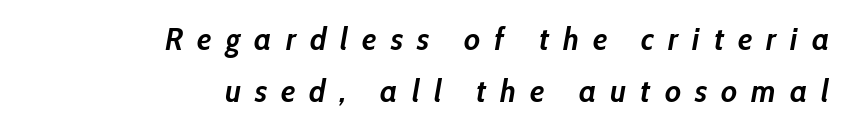
Lines of text with bare space underneath. The strokes are fattened all the way to bold. Spacing verdict: proportional, widths tailored to each character. Characters follow at a spacing far wider than the type designer built in. These lines sit exactly where default settings would place them. Caption: multi-line text, flush right, ragged left.
